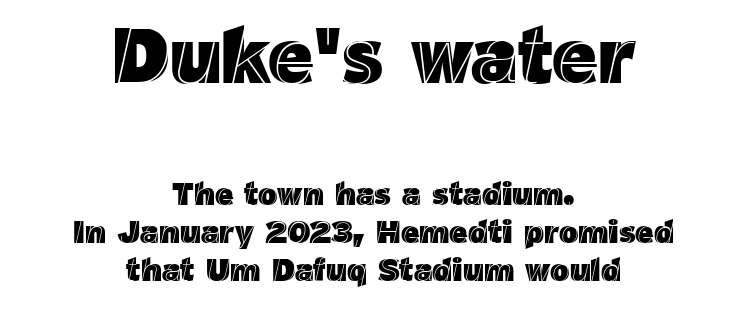
Q: Is the text italic (slanted)? A: No, it is upright.
Q: Is the text underlined? A: No.
Q: How is the paragraph aligned? A: Centered.
Q: Is the spacing between letters normal or unusually wide? A: Normal.
Q: Which block of text is set in a larger size, the first (top) or the second (bottom)? A: The first (top) one.
Q: Width (condensed, normal, or wide)? A: Normal.
Q: x-height? A: Medium.
Q: Monospaced? A: No.
